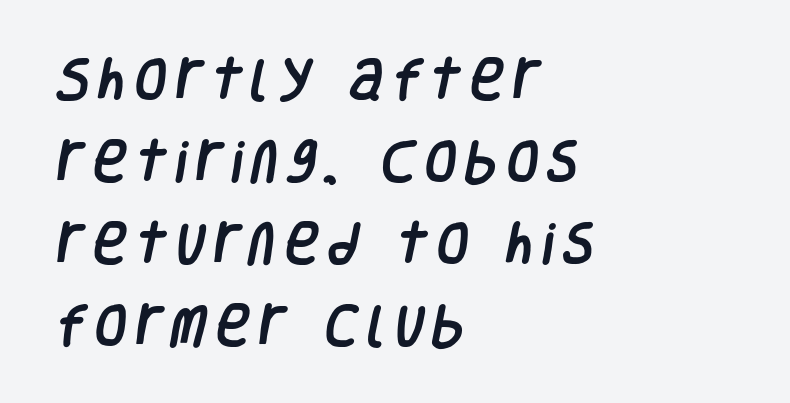
Q: Is the typeface a serif or a sans-serif typeface? A: Sans-serif.
Q: Is the text underlined? A: No.
Q: How is the paragraph aligned? A: Left-aligned.
Q: Is the spacing between letters normal or unusually wide? A: Unusually wide.
Q: Width (condensed, normal, or wide)? A: Condensed.
Q: Stroke contrast? A: Low.
Q: x-height? A: Large.
Q: Monospaced? A: No.
